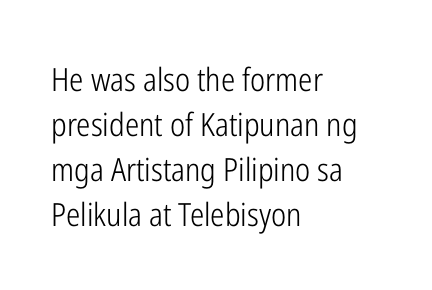
Q: Is the text bold? A: No.
Q: Is the text italic (slanted)? A: No, it is upright.
Q: Is the typeface a serif or a sans-serif typeface? A: Sans-serif.
Q: Is the text underlined? A: No.
Q: How is the paragraph aligned? A: Left-aligned.
Q: Is the spacing between letters normal or unusually wide? A: Normal.
Q: Is the spacing between lines tight, normal or loose? A: Normal.
Q: Width (condensed, normal, or wide)? A: Condensed.
Q: Stroke contrast? A: Low.
Q: x-height? A: Medium.
Q: Monospaced? A: No.
